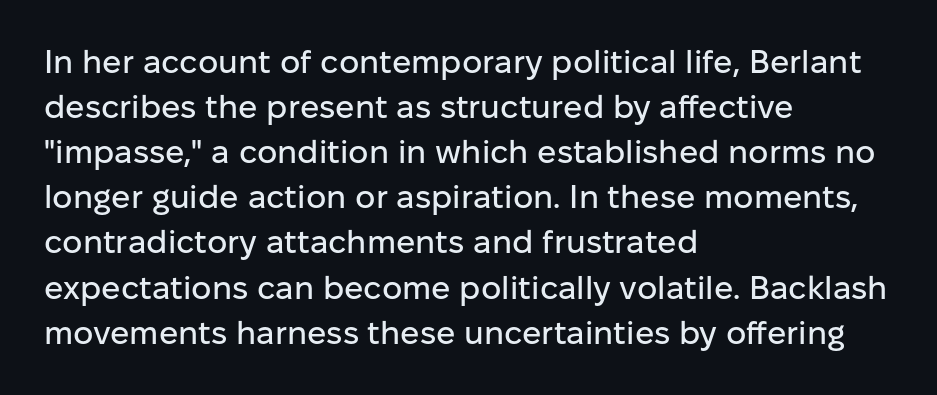
The image shows 32 px sans-serif type, upright; set left-aligned, normal line spacing (1.41x), normal letter spacing, not underlined; low stroke contrast and a medium x-height.
